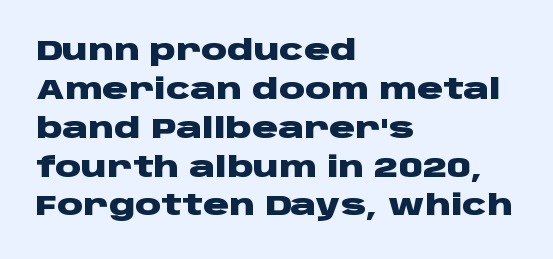
The image shows 29 px heavy, wide sans-serif type, upright; set left-aligned, normal line spacing (1.34x), normal letter spacing, not underlined; low stroke contrast and a large x-height.
